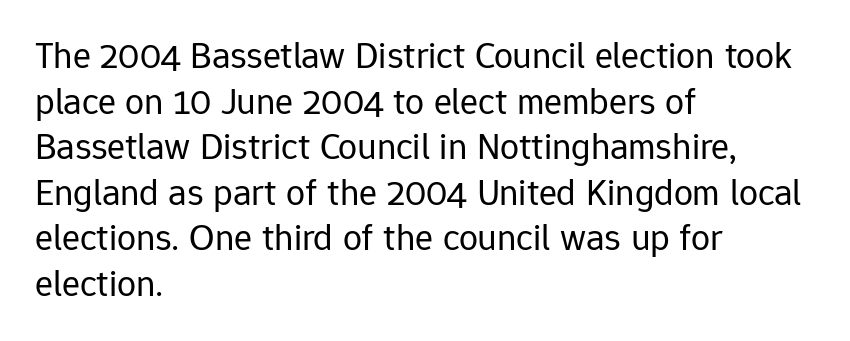
Q: Is the text bold? A: No.
Q: Is the text italic (slanted)? A: No, it is upright.
Q: Is the typeface a serif or a sans-serif typeface? A: Sans-serif.
Q: Is the text underlined? A: No.
Q: How is the paragraph aligned? A: Left-aligned.
Q: Is the spacing between letters normal or unusually wide? A: Normal.
Q: Width (condensed, normal, or wide)? A: Normal.
Q: Stroke contrast? A: Low.
Q: x-height? A: Medium.
Q: Monospaced? A: No.
